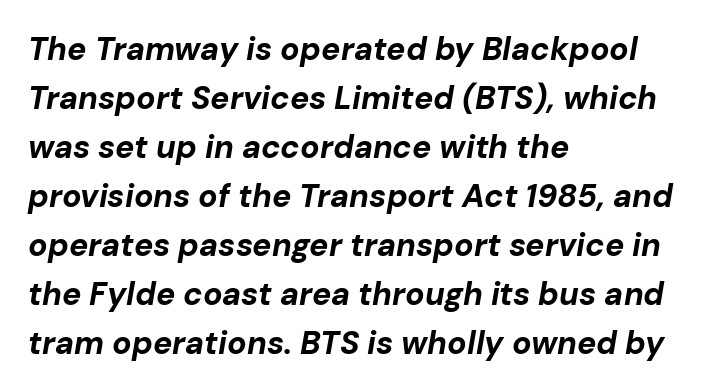
{"italic": "yes", "lean": "right", "slant_degrees": 10, "bold": "yes", "weight": "bold", "width": "normal", "stroke_contrast": "low", "x_height": "medium", "monospaced": "no", "underline": "no", "align": "left", "line_spacing": "normal", "line_spacing_ratio": 1.53, "letter_spacing": "normal", "letter_spacing_em": 0.0, "glyph_px": 32}
